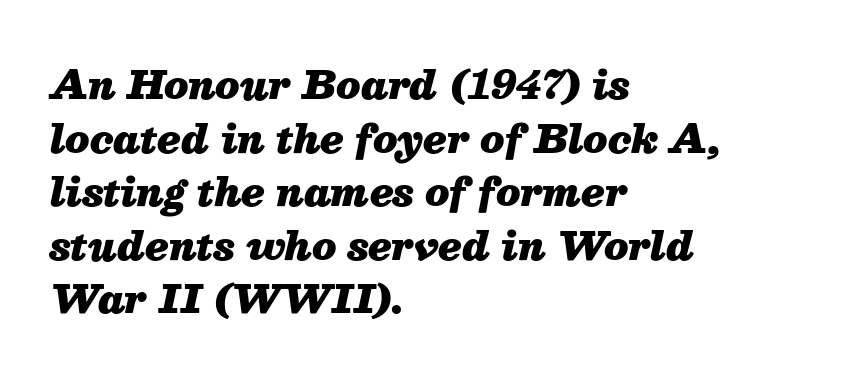
Is there much room between lines? A standard amount, neither cramped nor airy. How heavy is the stroke? Heavy — this is a bold. Is the type slanted? Yes — the strokes lean at a clear angle. Observe the ordinary spacing: letters are neighbours, not strangers. Decoration check: the copy has no underline.
